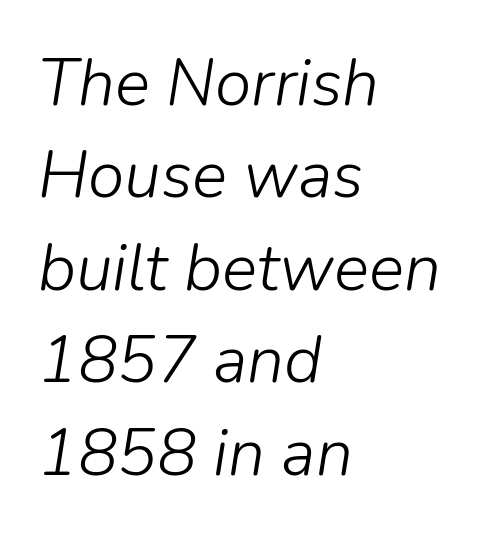
Q: Is the text bold? A: No.
Q: Is the text italic (slanted)? A: Yes, it leans right by about 9 degrees.
Q: Is the text underlined? A: No.
Q: How is the paragraph aligned? A: Left-aligned.
Q: Is the spacing between letters normal or unusually wide? A: Normal.
Q: Is the spacing between lines tight, normal or loose? A: Normal.
Q: Width (condensed, normal, or wide)? A: Normal.
Q: Stroke contrast? A: Low.
Q: x-height? A: Medium.
Q: Monospaced? A: No.
